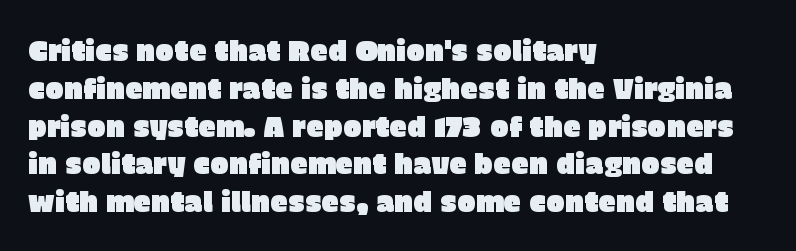
Q: Is the text italic (slanted)? A: No, it is upright.
Q: Is the typeface a serif or a sans-serif typeface? A: Sans-serif.
Q: Is the text underlined? A: No.
Q: How is the paragraph aligned? A: Left-aligned.
Q: Is the spacing between letters normal or unusually wide? A: Normal.
Q: Is the spacing between lines tight, normal or loose? A: Normal.
Q: Width (condensed, normal, or wide)? A: Normal.
Q: Stroke contrast? A: Low.
Q: x-height? A: Large.
Q: Monospaced? A: No.
